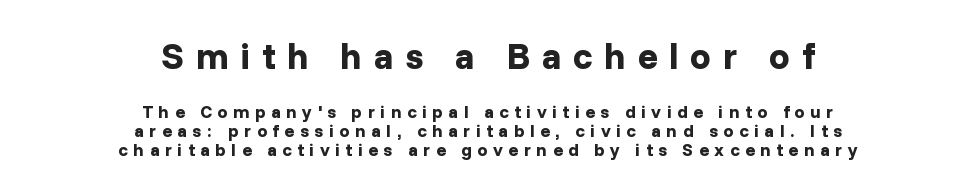
Q: Is the text bold? A: Yes.
Q: Is the text italic (slanted)? A: No, it is upright.
Q: Is the typeface a serif or a sans-serif typeface? A: Sans-serif.
Q: Is the text underlined? A: No.
Q: How is the paragraph aligned? A: Centered.
Q: Is the spacing between letters normal or unusually wide? A: Unusually wide.
Q: Is the spacing between lines tight, normal or loose? A: Tight.
Q: Which block of text is set in a larger size, the first (top) or the second (bottom)? A: The first (top) one.
Q: Width (condensed, normal, or wide)? A: Normal.
Q: Stroke contrast? A: Low.
Q: x-height? A: Medium.
Q: Monospaced? A: No.
